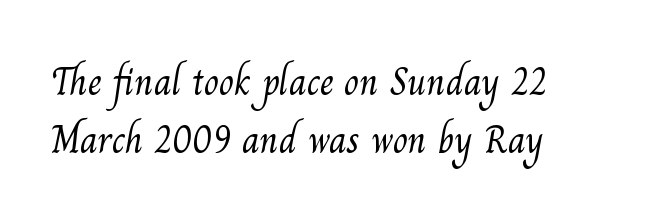
Horizontal alignment here is leftward, the default for most running prose. The area under the type is left untouched. The horizontal fit of the characters is conventional and even. In terms of letterform style, serifs are clearly present. This is not heavy type; no bold has been used. One glance says typical: line gaps are just what's usual.
